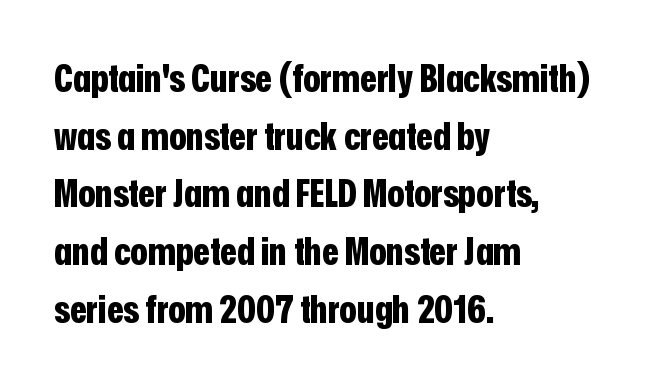
{"serif": "no", "italic": "no", "bold": "yes", "weight": "bold", "width": "condensed", "stroke_contrast": "low", "x_height": "medium", "monospaced": "no", "underline": "no", "align": "left", "line_spacing": "normal", "line_spacing_ratio": 1.48, "letter_spacing": "normal", "letter_spacing_em": 0.0, "glyph_px": 39}
